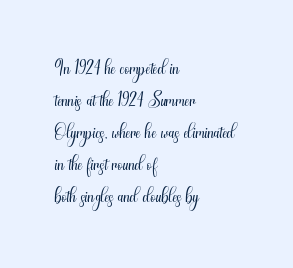
The gap between lines stays unmarked. Think of a printed novel: that variable character pitch is what you see here. The letterforms sit at book weight or below. Grotesque or geometric, the face here clearly has no serifs. The rag falls on the right side of this text block.
